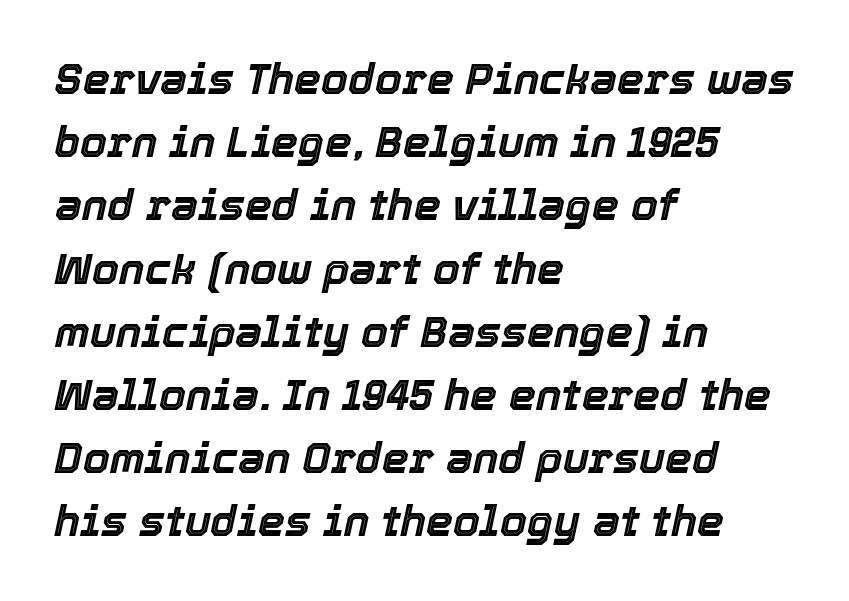
Each word holds together tightly as a unit, with standard inter-letter gaps. Posture: slanted. Leading: standard. A typesetter would call this proportional, since set widths differ per character. The compositor pushed each line to the left boundary.
